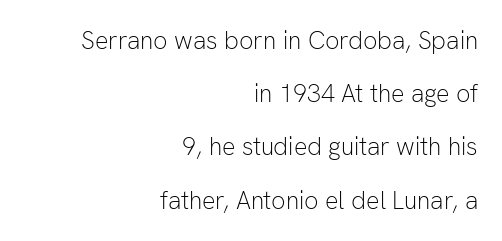
{"italic": "no", "bold": "no", "underline": "no", "align": "right", "line_spacing": "loose", "line_spacing_ratio": 2.13, "letter_spacing": "normal", "letter_spacing_em": 0.0, "glyph_px": 25}
